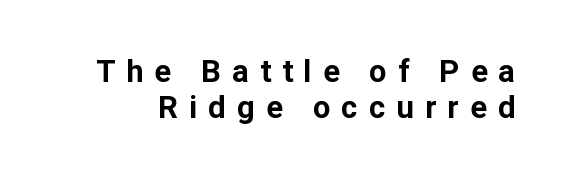
{"serif": "no", "italic": "no", "bold": "yes", "weight": "bold", "width": "normal", "stroke_contrast": "low", "x_height": "medium", "monospaced": "no", "underline": "no", "line_spacing": "tight", "line_spacing_ratio": 1.15, "letter_spacing": "wide", "letter_spacing_em": 0.36, "glyph_px": 31}
